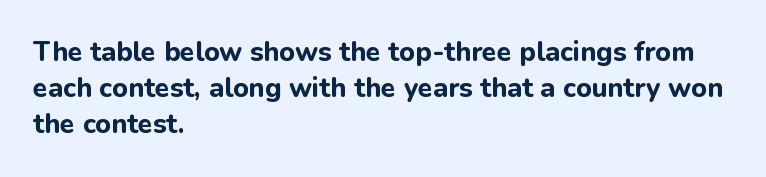
Q: Is the text bold? A: Yes.
Q: Is the text italic (slanted)? A: No, it is upright.
Q: Is the text underlined? A: No.
Q: How is the paragraph aligned? A: Left-aligned.
Q: Is the spacing between letters normal or unusually wide? A: Normal.
Q: Is the spacing between lines tight, normal or loose? A: Normal.
